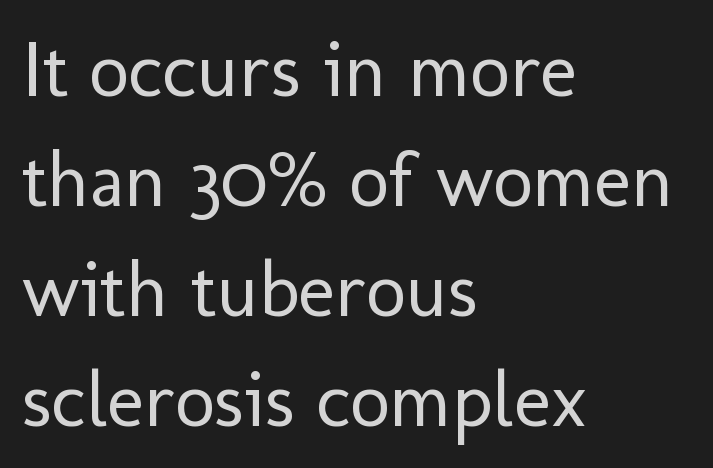
The image shows 78 px regular-weight sans-serif type, upright; set left-aligned, normal line spacing (1.41x), normal letter spacing, not underlined; low stroke contrast and a medium x-height.
